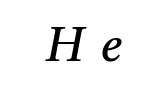
{"serif": "yes", "italic": "yes", "lean": "right", "slant_degrees": 11, "bold": "no", "weight": "regular", "width": "normal", "stroke_contrast": "medium", "x_height": "medium", "monospaced": "no", "underline": "no", "letter_spacing": "wide", "letter_spacing_em": 0.36, "glyph_px": 47}
